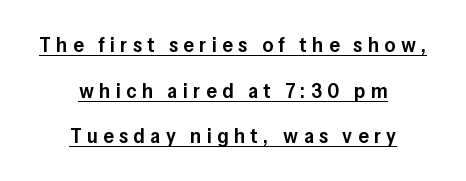
The sample's only ornament is a line tracing under the words. Every stem runs plumb, perpendicular to the baseline. The rendering positions every line midway between the sides. Typographic density is moderately raised because the face is semibold.
